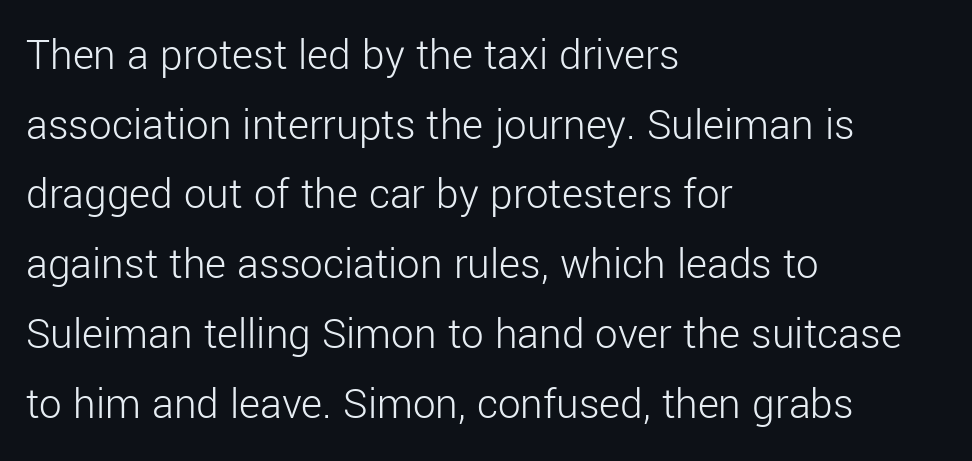
The image shows 45 px light sans-serif type, upright; set left-aligned, normal line spacing (1.55x), normal letter spacing, not underlined; low stroke contrast and a medium x-height.
